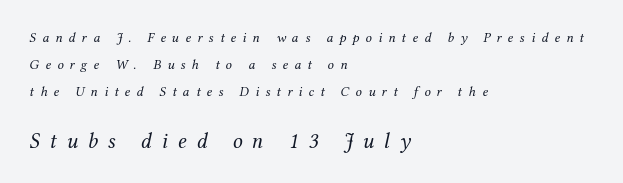
{"italic": "yes", "lean": "right", "slant_degrees": 12, "bold": "no", "underline": "no", "align": "left", "line_spacing": "loose", "line_spacing_ratio": 1.93, "letter_spacing": "wide", "letter_spacing_em": 0.45, "larger_block": "second", "size_ratio": 1.57, "glyph_px": 22}
